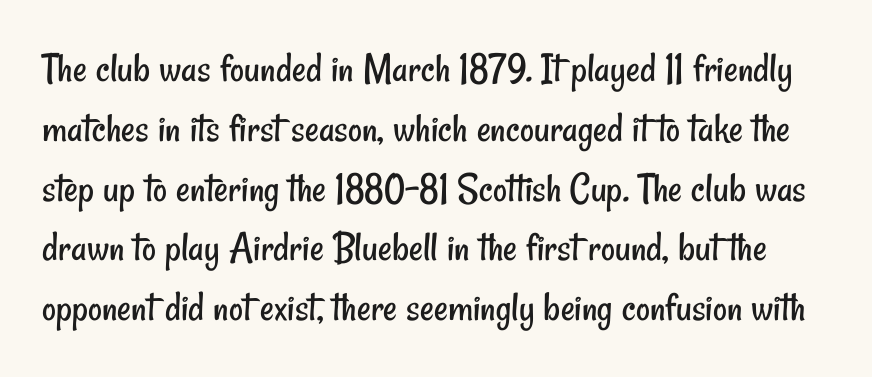
{"serif": "no", "bold": "no", "weight": "regular", "width": "condensed", "stroke_contrast": "low", "x_height": "small", "monospaced": "no", "underline": "no", "line_spacing": "normal", "line_spacing_ratio": 1.39, "letter_spacing": "normal", "letter_spacing_em": 0.0, "glyph_px": 43}
